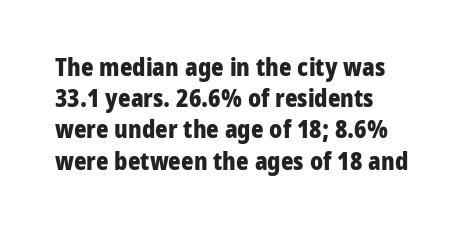
{"italic": "no", "bold": "yes", "underline": "no", "line_spacing": "normal", "line_spacing_ratio": 1.3, "letter_spacing": "normal", "letter_spacing_em": 0.0, "glyph_px": 24}
